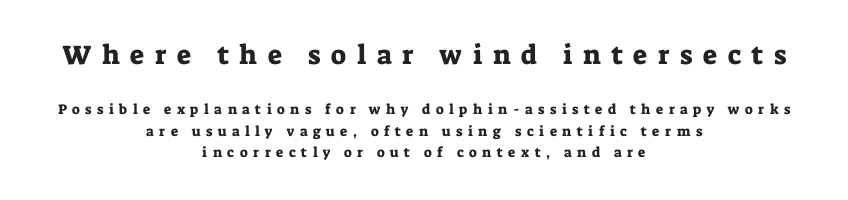
Q: Is the text italic (slanted)? A: No, it is upright.
Q: Is the text underlined? A: No.
Q: How is the paragraph aligned? A: Centered.
Q: Is the spacing between letters normal or unusually wide? A: Unusually wide.
Q: Is the spacing between lines tight, normal or loose? A: Normal.
Q: Which block of text is set in a larger size, the first (top) or the second (bottom)? A: The first (top) one.
